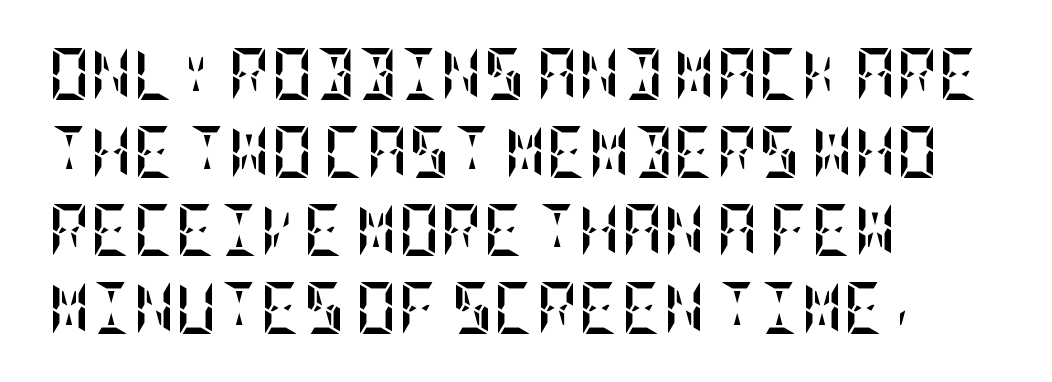
{"italic": "no", "bold": "yes", "weight": "semibold", "width": "condensed", "stroke_contrast": "low", "x_height": "large", "underline": "no", "align": "left", "line_spacing": "normal", "line_spacing_ratio": 1.5, "letter_spacing": "normal", "letter_spacing_em": 0.0, "glyph_px": 52}
